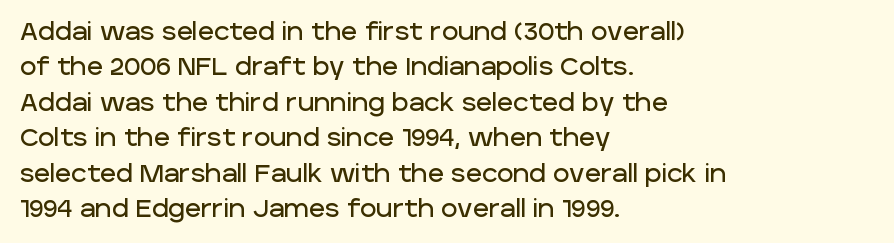
The image shows 25 px text type, upright; set left-aligned, normal line spacing (1.42x), normal letter spacing, not underlined.
